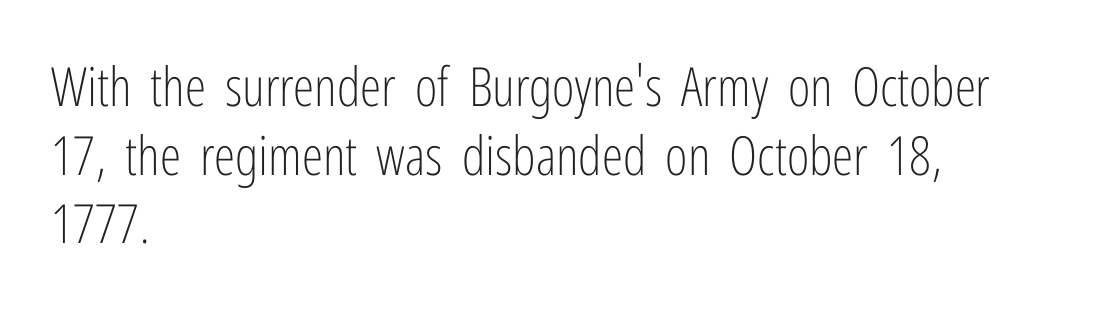
The image shows 54 px light, condensed sans-serif type, upright; set left-aligned, normal line spacing (1.27x), normal letter spacing, not underlined; low stroke contrast and a medium x-height.
